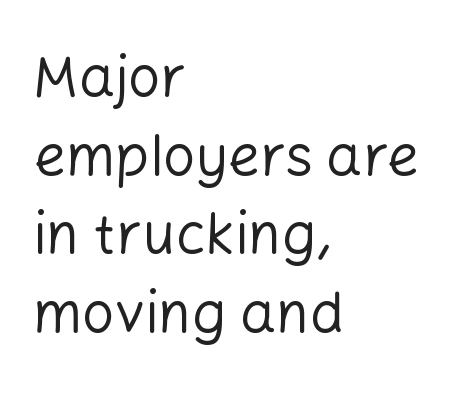
Horizontal bands of white between lines are of average thickness. This rendering leaves character spacing at its baseline value. The paragraph has a hard left edge and a soft right edge. If you drew a line through each stem, it would be perfectly vertical.
